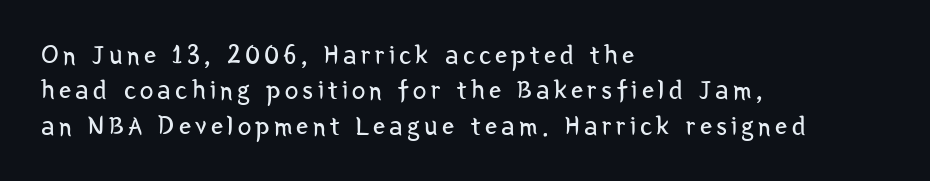
Q: Is the text bold? A: No.
Q: Is the text italic (slanted)? A: No, it is upright.
Q: Is the text underlined? A: No.
Q: How is the paragraph aligned? A: Left-aligned.
Q: Is the spacing between lines tight, normal or loose? A: Normal.
